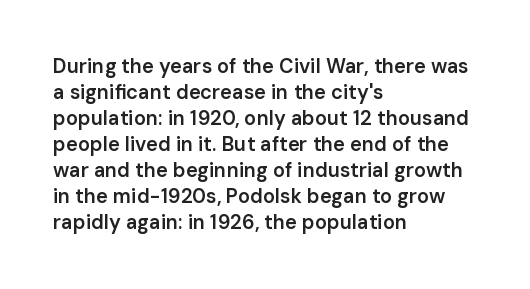
The image shows 20 px text type, upright; set left-aligned, normal line spacing (1.3x), normal letter spacing, not underlined.
